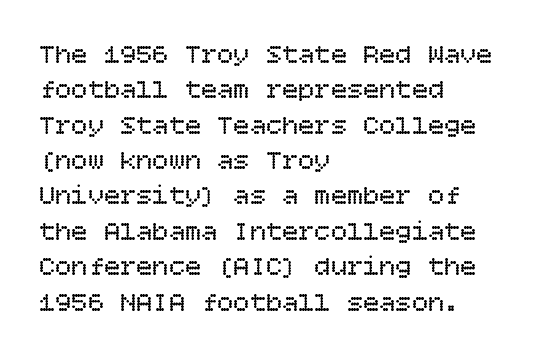
The image shows 27 px text type, upright; set left-aligned, normal line spacing (1.31x), normal letter spacing, not underlined.
